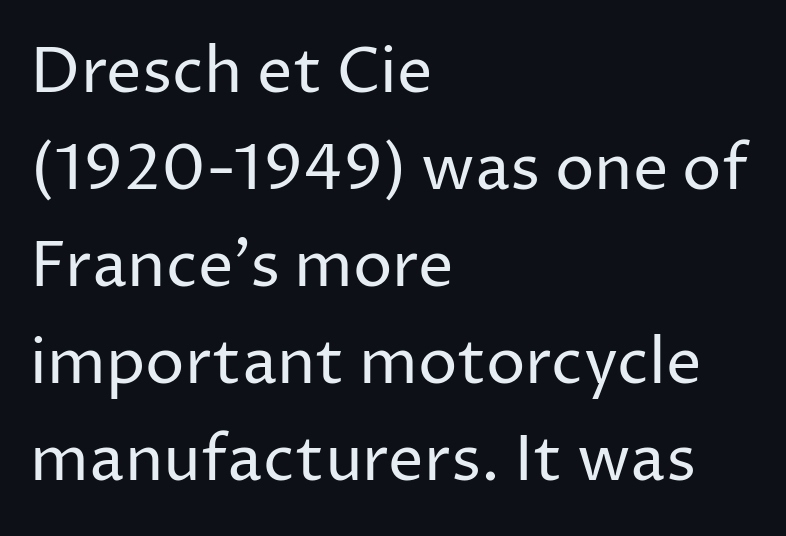
Any mark beneath the type? The region is blank. The compositor pushed each line to the left boundary. Look at the tracking — it's just the regular setting, nothing added. A roman cut, with each character standing at attention.
